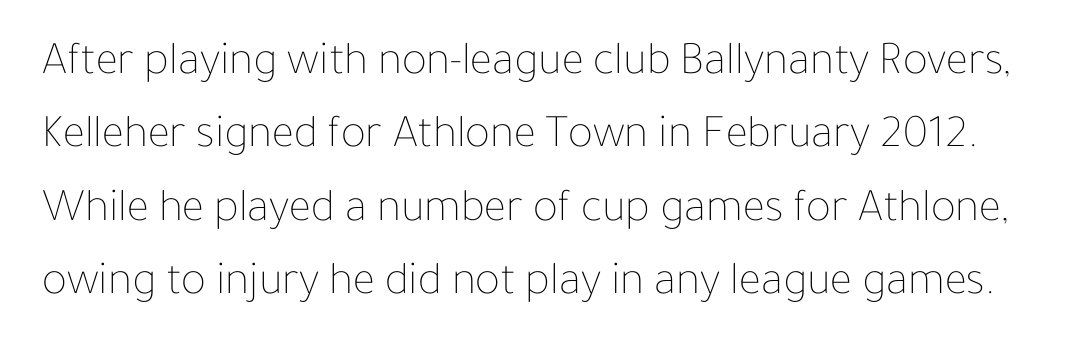
In terms of leading, this rendering sits right in the middle. Students, note that the glyphs here touch the page at normal intervals. This is roman type, the default non-slanted kind. These glyphs show unthickened strokes, regular width or finer. You could not count columns in this text — the font is proportionally spaced. Rule under the text: the space is simply empty.
